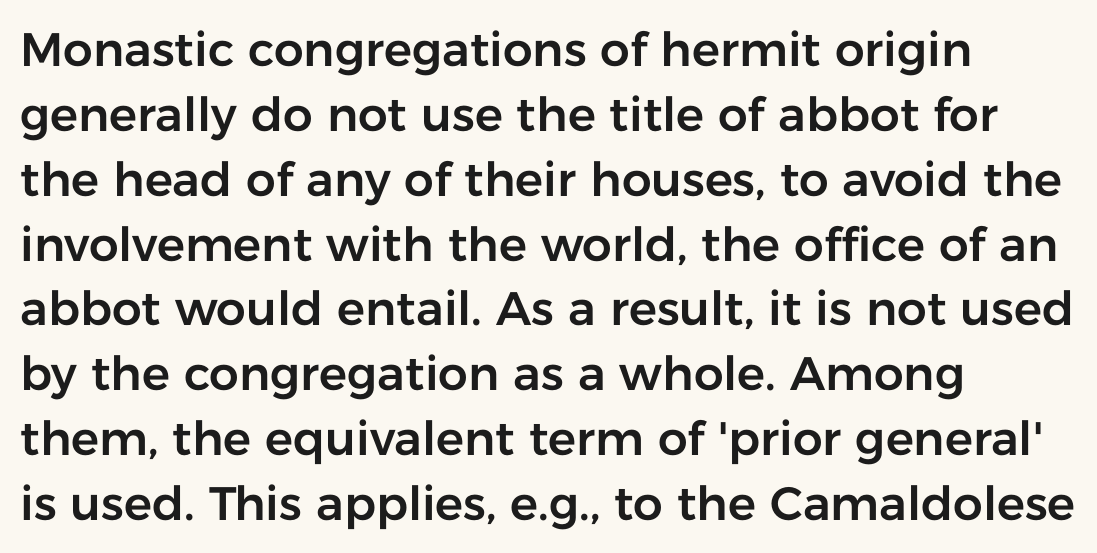
Q: Is the text italic (slanted)? A: No, it is upright.
Q: Is the typeface a serif or a sans-serif typeface? A: Sans-serif.
Q: Is the text underlined? A: No.
Q: How is the paragraph aligned? A: Left-aligned.
Q: Is the spacing between letters normal or unusually wide? A: Normal.
Q: Is the spacing between lines tight, normal or loose? A: Normal.
Q: Width (condensed, normal, or wide)? A: Normal.
Q: Stroke contrast? A: Low.
Q: x-height? A: Medium.
Q: Monospaced? A: No.
